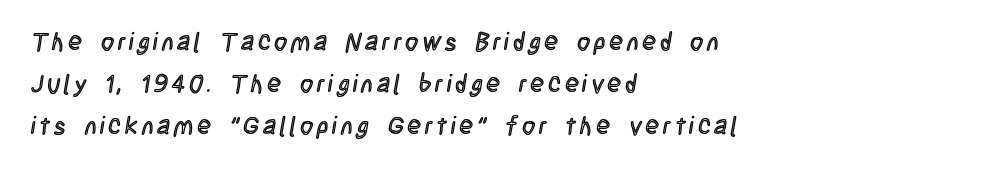
{"underline": "no", "align": "left", "line_spacing": "normal", "line_spacing_ratio": 1.69, "glyph_px": 25}
